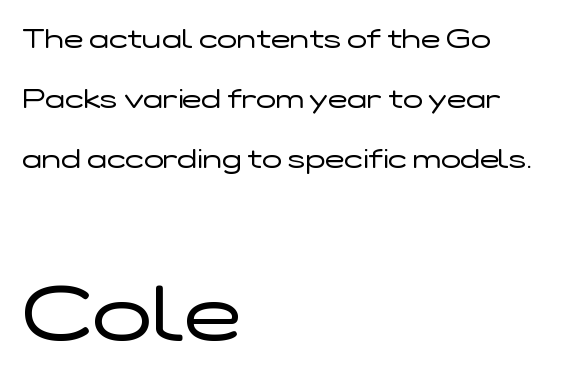
Students, note that the glyphs here touch the page at normal intervals. Size hierarchy here favors the trailing block over the leading one. Note: no serifs on the glyphs. The lines are spread far apart with generous leading. Is the stroke heavy? The answer is a plain regular-or-lighter.
